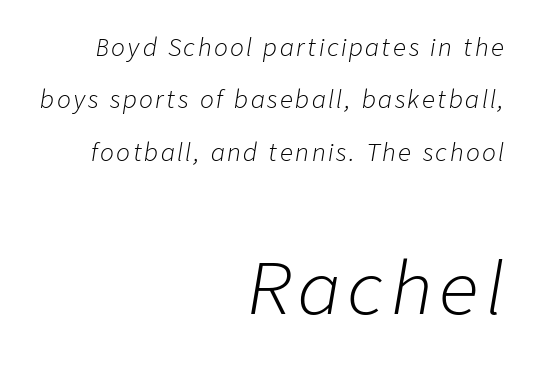
The image shows 70 px light type, italic (leaning right); set right-aligned, loose line spacing (2.28x), not underlined; the second (bottom) block is 3.04x larger; low stroke contrast and a medium x-height.
